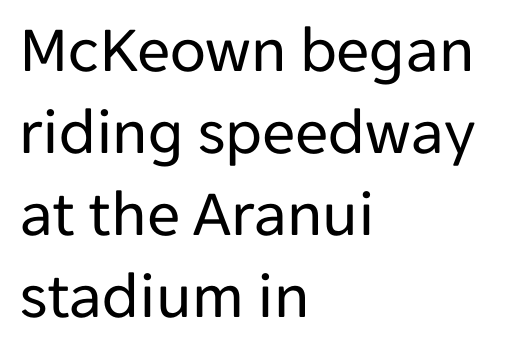
Serifs: no, the terminals of the letterforms are clean. A typesetter would call this proportional, since set widths differ per character. Any mark beneath the type? The region is blank. The gaps between neighbouring characters are ordinary and unremarkable.
